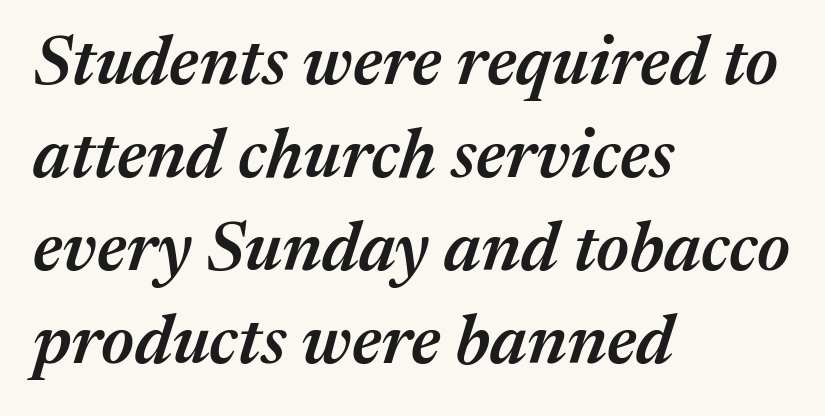
The image shows 69 px semibold type, italic (leaning right); set left-aligned, normal line spacing (1.35x), normal letter spacing, not underlined; medium stroke contrast and a medium x-height.
